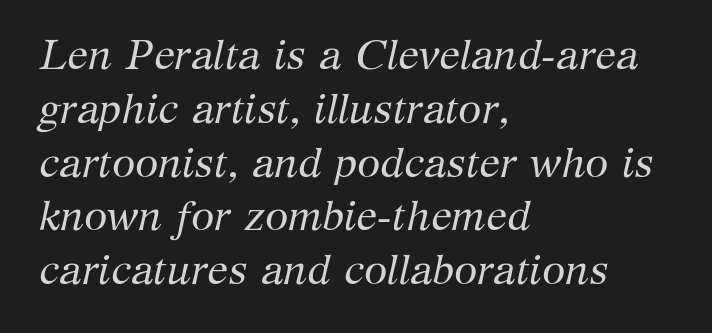
{"serif": "yes", "italic": "yes", "lean": "right", "slant_degrees": 12, "bold": "no", "weight": "regular", "width": "normal", "stroke_contrast": "medium", "x_height": "medium", "monospaced": "no", "underline": "no", "align": "left", "line_spacing": "normal", "line_spacing_ratio": 1.28, "letter_spacing": "normal", "letter_spacing_em": 0.0, "glyph_px": 42}
